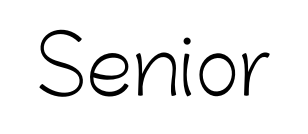
Q: Is the text bold? A: No.
Q: Is the text italic (slanted)? A: No, it is upright.
Q: Is the typeface a serif or a sans-serif typeface? A: Sans-serif.
Q: Is the text underlined? A: No.
Q: Is the spacing between letters normal or unusually wide? A: Normal.
Q: Width (condensed, normal, or wide)? A: Normal.
Q: Stroke contrast? A: Low.
Q: x-height? A: Medium.
Q: Monospaced? A: No.
